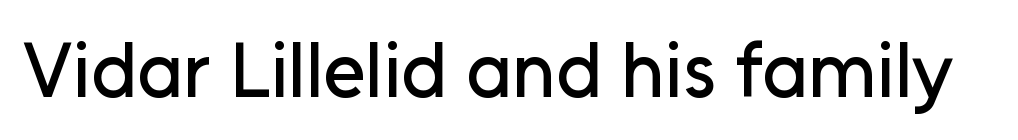
Q: Is the text italic (slanted)? A: No, it is upright.
Q: Is the typeface a serif or a sans-serif typeface? A: Sans-serif.
Q: Is the text underlined? A: No.
Q: Is the spacing between letters normal or unusually wide? A: Normal.
Q: Width (condensed, normal, or wide)? A: Normal.
Q: Stroke contrast? A: Low.
Q: x-height? A: Medium.
Q: Monospaced? A: No.
